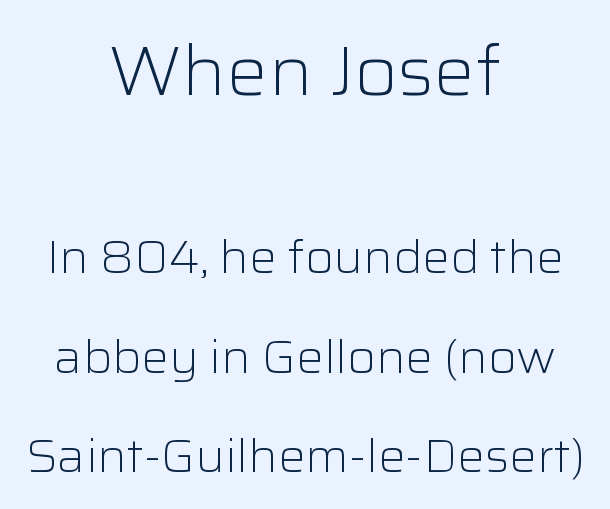
One-word summary of the alignment: center. These lines are rendered in a variable-pitch font. The passage shown has conventional tracking throughout. The area under the type is left untouched.
